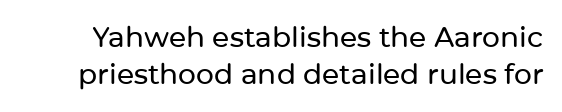
The image shows 28 px sans-serif type, upright; set normal line spacing (1.33x), normal letter spacing, not underlined; low stroke contrast and a medium x-height.
